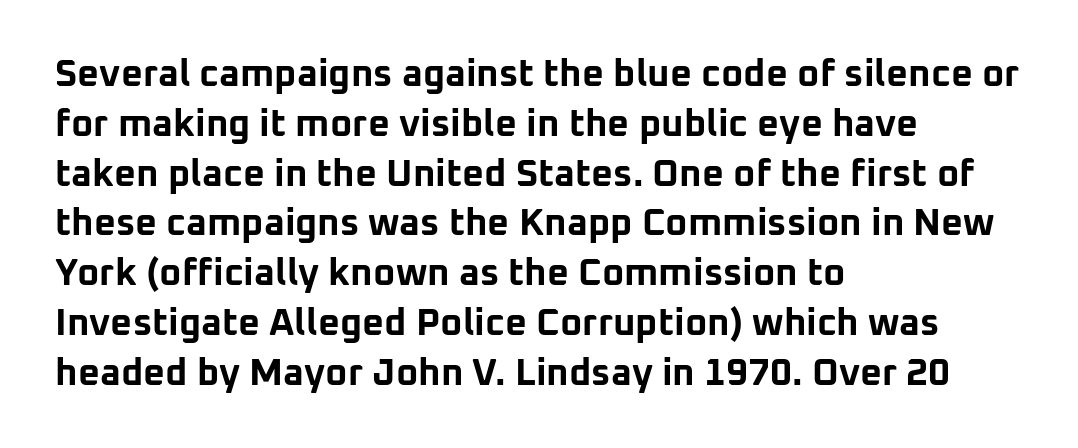
The image shows 38 px bold sans-serif type, upright; set left-aligned, normal line spacing (1.31x), normal letter spacing, not underlined; low stroke contrast and a medium x-height.
